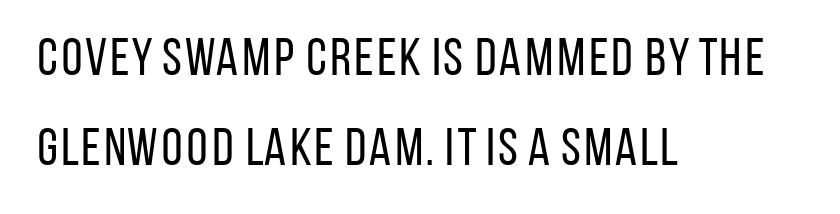
The string is rendered with underlining switched off. Nope, no serifs anywhere on these letters. Stroke thickness stays within the range of a standard reading face or lighter. Every stem runs plumb, perpendicular to the baseline. This rendering uses left alignment, leaving the right contour irregular. Here the glyphs are tracked normally, forming tight word shapes.
